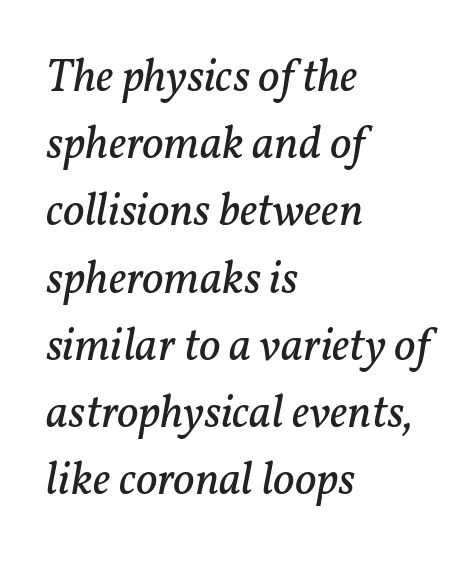
The image shows 47 px regular-weight serif type, italic (leaning right); set left-aligned, normal line spacing (1.43x), normal letter spacing, not underlined; low stroke contrast and a medium x-height.
